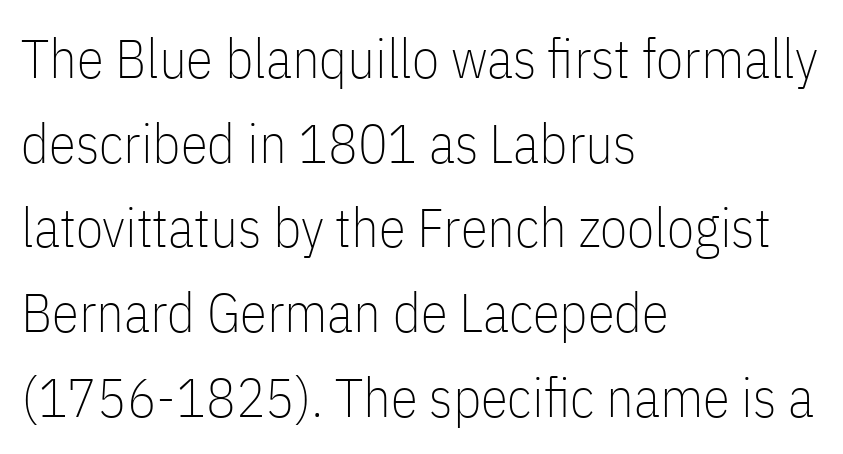
The image shows 55 px thin, condensed sans-serif type, upright; set left-aligned, normal line spacing (1.54x), normal letter spacing, not underlined; low stroke contrast and a medium x-height.
